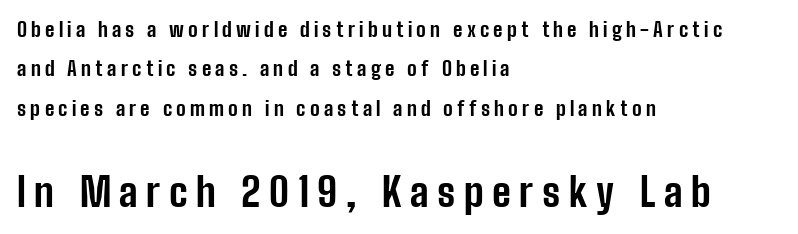
The image shows 40 px bold, condensed sans-serif type, upright; set left-aligned, loose line spacing (1.97x), unusually wide letter spacing (+0.21 em), not underlined; the second (bottom) block is 2.0x larger; low stroke contrast and a medium x-height.
